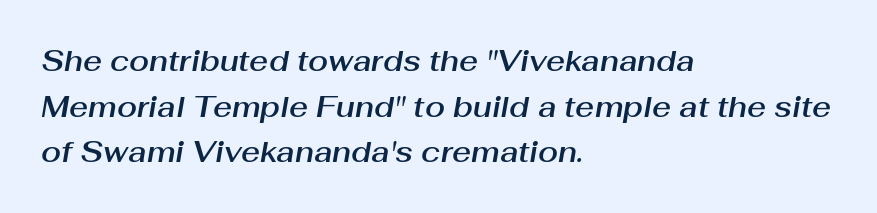
Q: Is the text italic (slanted)? A: Yes, it leans right by about 10 degrees.
Q: Is the text underlined? A: No.
Q: How is the paragraph aligned? A: Left-aligned.
Q: Is the spacing between letters normal or unusually wide? A: Normal.
Q: Is the spacing between lines tight, normal or loose? A: Normal.
Q: Width (condensed, normal, or wide)? A: Normal.
Q: Stroke contrast? A: Medium.
Q: x-height? A: Medium.
Q: Monospaced? A: No.
